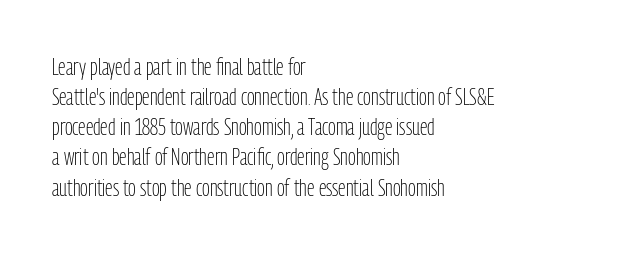
Q: Is the text bold? A: No.
Q: Is the text italic (slanted)? A: No, it is upright.
Q: Is the text underlined? A: No.
Q: How is the paragraph aligned? A: Left-aligned.
Q: Is the spacing between letters normal or unusually wide? A: Normal.
Q: Is the spacing between lines tight, normal or loose? A: Normal.
